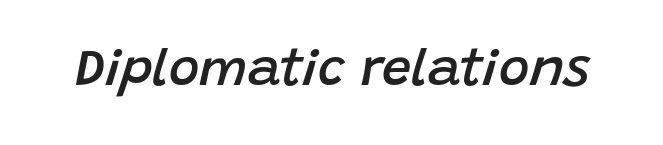
{"italic": "yes", "lean": "right", "slant_degrees": 15, "bold": "semi", "weight": "semibold", "width": "normal", "stroke_contrast": "low", "x_height": "large", "monospaced": "no", "underline": "no", "letter_spacing": "normal", "letter_spacing_em": 0.0, "glyph_px": 52}
